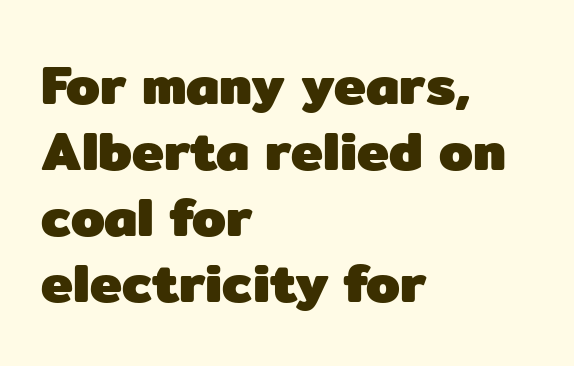
The image shows 54 px heavy sans-serif type, upright; set left-aligned, line spacing 1.22x, normal letter spacing, not underlined; low stroke contrast and a medium x-height.
